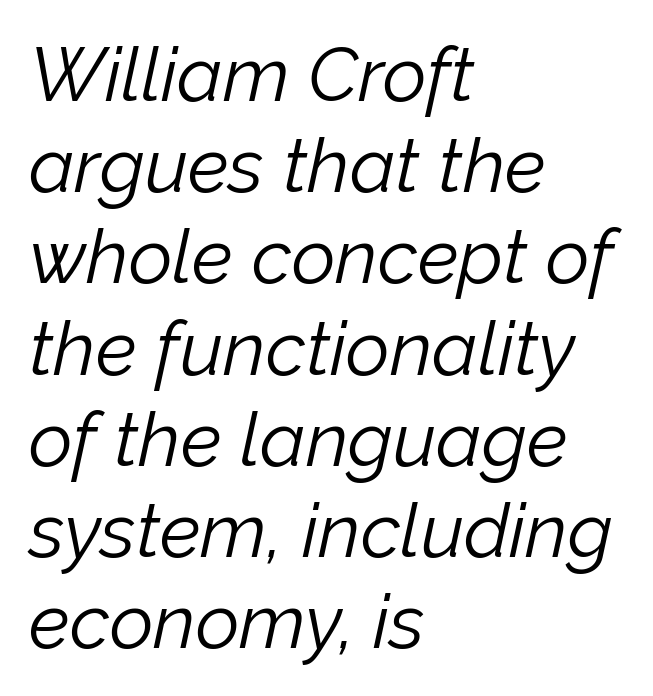
Q: Is the text bold? A: No.
Q: Is the text italic (slanted)? A: Yes, it leans right by about 12 degrees.
Q: Is the text underlined? A: No.
Q: How is the paragraph aligned? A: Left-aligned.
Q: Is the spacing between letters normal or unusually wide? A: Normal.
Q: Width (condensed, normal, or wide)? A: Normal.
Q: Stroke contrast? A: Low.
Q: x-height? A: Medium.
Q: Monospaced? A: No.
